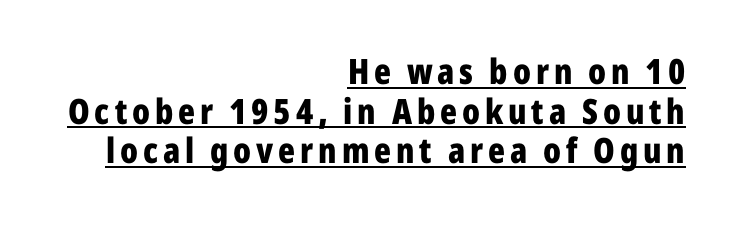
Q: Is the text bold? A: Yes.
Q: Is the text italic (slanted)? A: No, it is upright.
Q: Is the typeface a serif or a sans-serif typeface? A: Sans-serif.
Q: Is the text underlined? A: Yes.
Q: How is the paragraph aligned? A: Right-aligned.
Q: Is the spacing between lines tight, normal or loose? A: Tight.
Q: Width (condensed, normal, or wide)? A: Condensed.
Q: Stroke contrast? A: Low.
Q: x-height? A: Medium.
Q: Monospaced? A: No.
